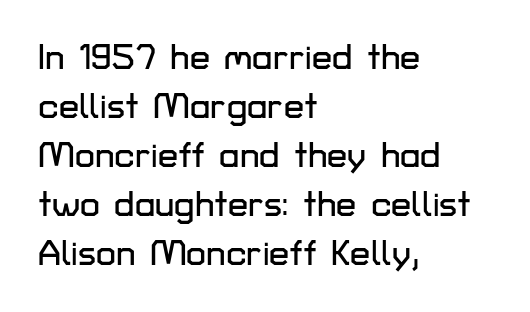
{"serif": "no", "italic": "no", "width": "normal", "stroke_contrast": "low", "x_height": "medium", "monospaced": "no", "underline": "no", "align": "left", "line_spacing": "normal", "line_spacing_ratio": 1.36, "letter_spacing": "normal", "letter_spacing_em": 0.0, "glyph_px": 36}
